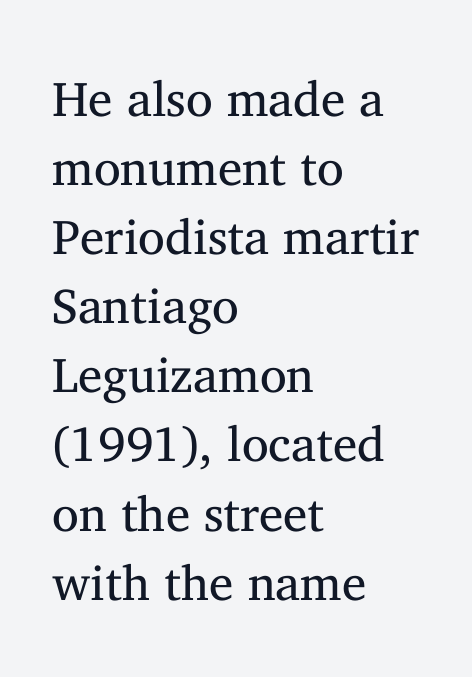
Normally led — the rows are evenly, conventionally spaced. Heaviness? Minimal to ordinary, like unemphasized prose. The letters stand upright; this is a roman face. A bare baseline throughout the passage. Small tapered or slab feet sit at the stroke ends, so this counts as serif.
